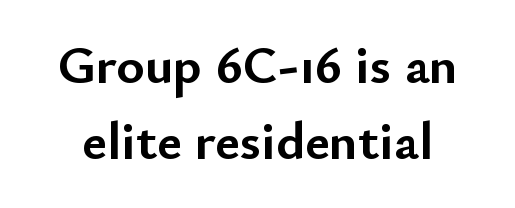
{"serif": "no", "italic": "no", "bold": "yes", "weight": "semibold", "width": "normal", "stroke_contrast": "low", "x_height": "small", "monospaced": "no", "underline": "no", "line_spacing": "normal", "line_spacing_ratio": 1.4, "letter_spacing": "normal", "letter_spacing_em": 0.0, "glyph_px": 54}
